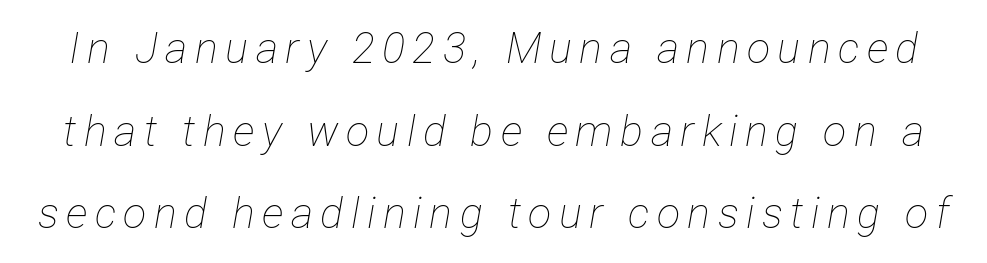
The image shows 43 px thin, condensed type, italic (leaning right); set loose line spacing (1.92x), not underlined; low stroke contrast and a medium x-height.
